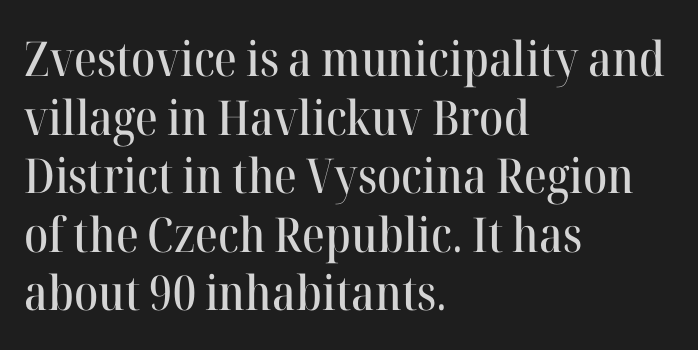
Q: Is the text italic (slanted)? A: No, it is upright.
Q: Is the typeface a serif or a sans-serif typeface? A: Serif.
Q: Is the text underlined? A: No.
Q: How is the paragraph aligned? A: Left-aligned.
Q: Is the spacing between letters normal or unusually wide? A: Normal.
Q: Width (condensed, normal, or wide)? A: Normal.
Q: Stroke contrast? A: High.
Q: x-height? A: Medium.
Q: Monospaced? A: No.
